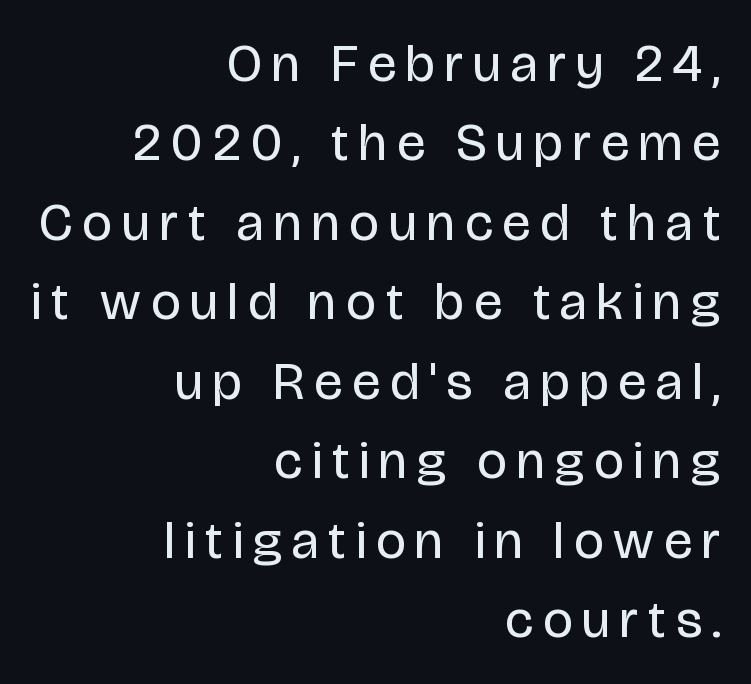
The image shows 53 px regular-weight, condensed sans-serif type, upright; set right-aligned, normal line spacing (1.5x), not underlined; low stroke contrast and a large x-height.
